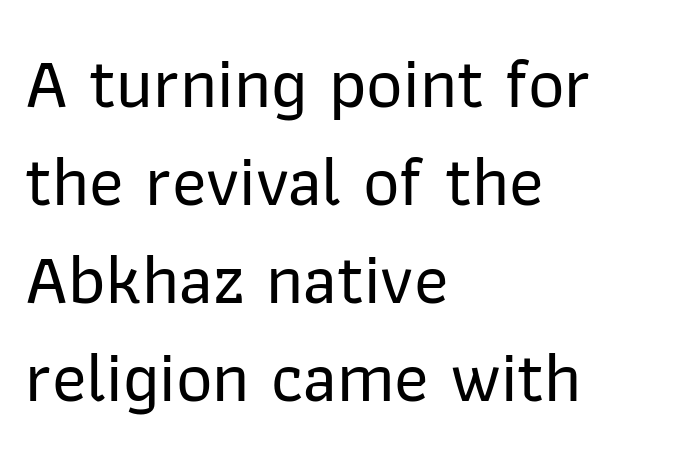
{"serif": "no", "italic": "no", "width": "normal", "stroke_contrast": "low", "x_height": "medium", "monospaced": "no", "underline": "no", "align": "left", "line_spacing": "normal", "line_spacing_ratio": 1.38, "letter_spacing": "normal", "letter_spacing_em": 0.0, "glyph_px": 71}
